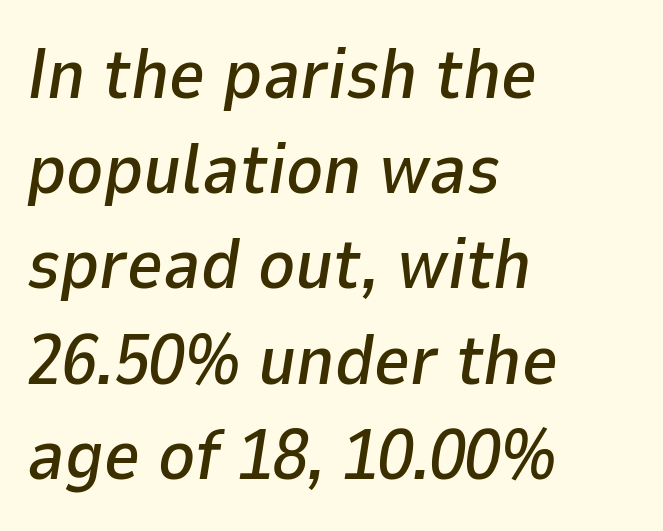
The image shows 70 px text type, italic (leaning right); set left-aligned, normal line spacing (1.36x), normal letter spacing, not underlined; low stroke contrast and a medium x-height.
